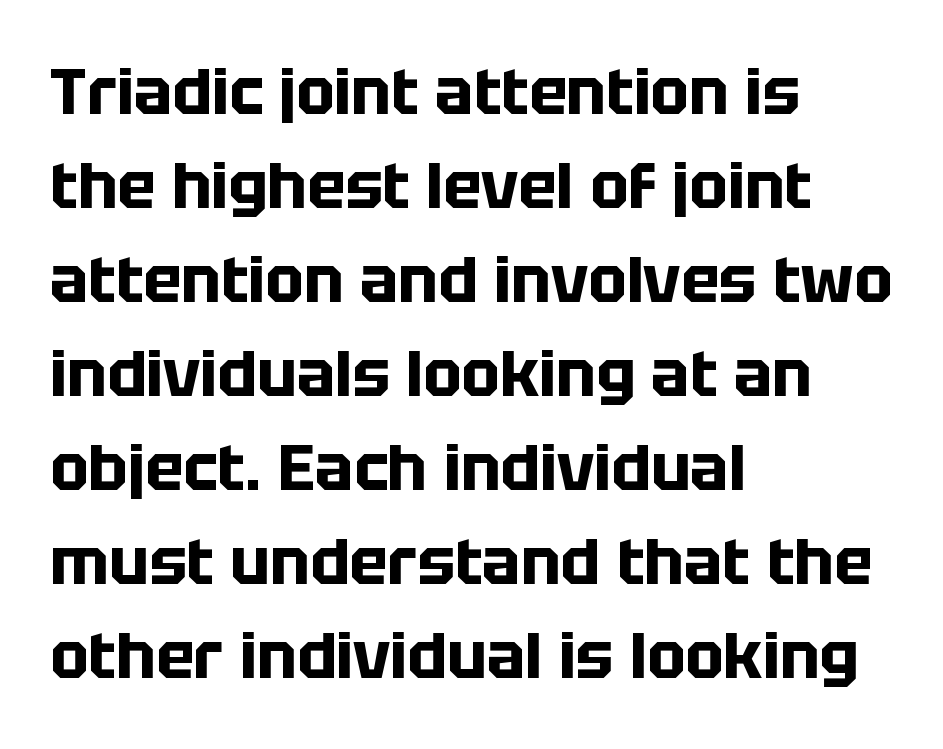
The image shows 64 px bold sans-serif type, upright; set left-aligned, normal line spacing (1.47x), normal letter spacing, not underlined; low stroke contrast and a large x-height.
